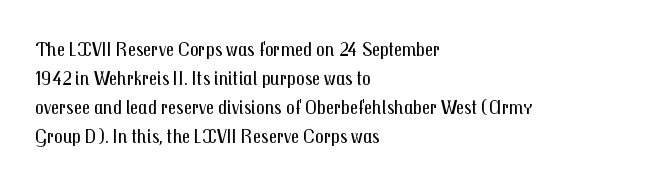
The image shows 21 px text type, upright; set left-aligned, normal line spacing (1.38x), normal letter spacing, not underlined.
